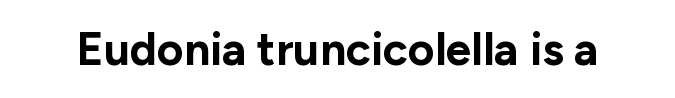
Q: Is the text bold? A: Yes.
Q: Is the text italic (slanted)? A: No, it is upright.
Q: Is the typeface a serif or a sans-serif typeface? A: Sans-serif.
Q: Is the text underlined? A: No.
Q: Is the spacing between letters normal or unusually wide? A: Normal.
Q: Width (condensed, normal, or wide)? A: Normal.
Q: Stroke contrast? A: Low.
Q: x-height? A: Medium.
Q: Monospaced? A: No.
